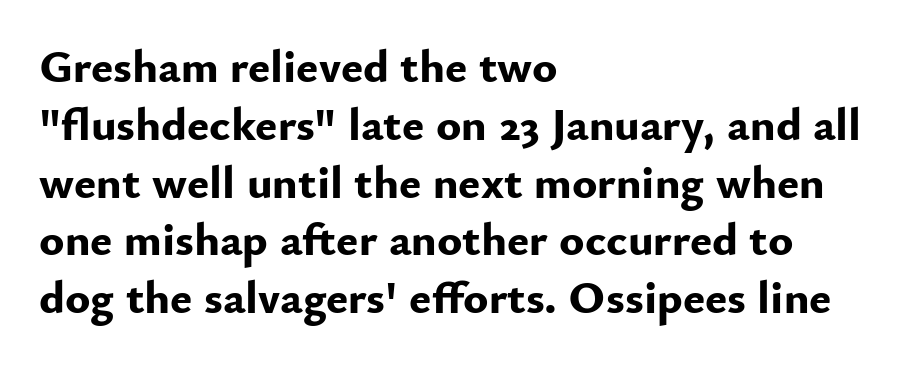
Q: Is the text bold? A: Yes.
Q: Is the text italic (slanted)? A: No, it is upright.
Q: Is the typeface a serif or a sans-serif typeface? A: Sans-serif.
Q: Is the text underlined? A: No.
Q: How is the paragraph aligned? A: Left-aligned.
Q: Is the spacing between letters normal or unusually wide? A: Normal.
Q: Width (condensed, normal, or wide)? A: Normal.
Q: Stroke contrast? A: Low.
Q: x-height? A: Small.
Q: Monospaced? A: No.
